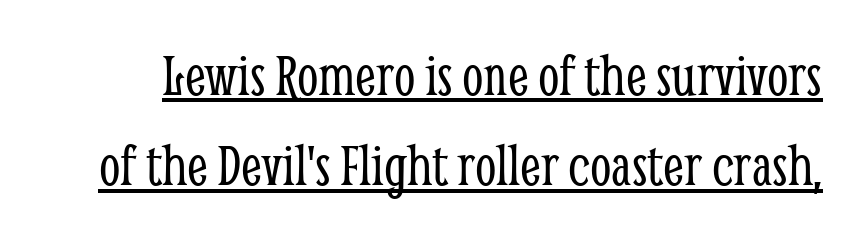
Q: Is the text bold? A: No.
Q: Is the text italic (slanted)? A: No, it is upright.
Q: Is the typeface a serif or a sans-serif typeface? A: Serif.
Q: Is the text underlined? A: Yes.
Q: Is the spacing between letters normal or unusually wide? A: Normal.
Q: Is the spacing between lines tight, normal or loose? A: Normal.
Q: Width (condensed, normal, or wide)? A: Condensed.
Q: Stroke contrast? A: Low.
Q: x-height? A: Medium.
Q: Monospaced? A: No.
